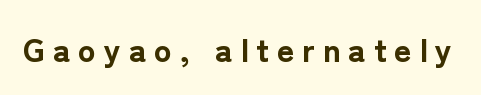
{"serif": "no", "italic": "no", "bold": "yes", "weight": "bold", "width": "normal", "stroke_contrast": "low", "x_height": "medium", "monospaced": "no", "underline": "no", "letter_spacing": "wide", "letter_spacing_em": 0.24, "glyph_px": 33}
